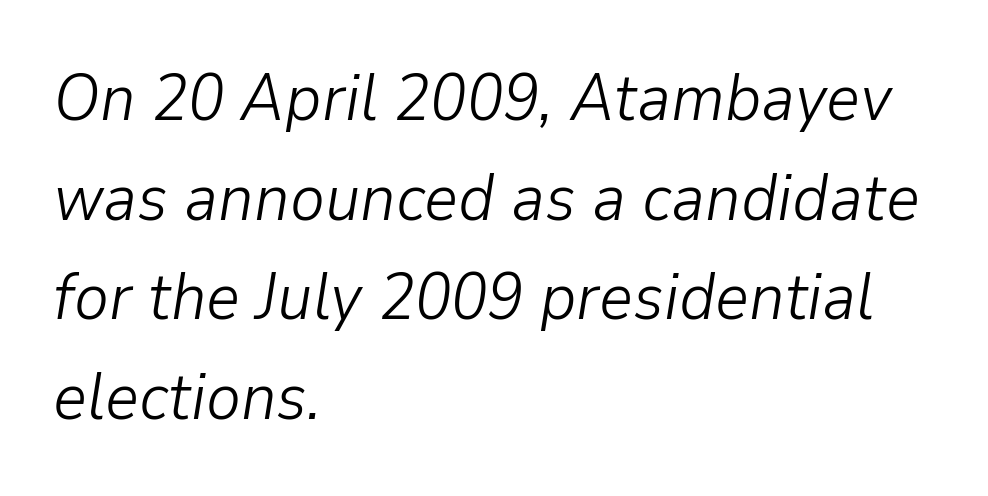
Q: Is the text bold? A: No.
Q: Is the text italic (slanted)? A: Yes, it leans right by about 9 degrees.
Q: Is the text underlined? A: No.
Q: How is the paragraph aligned? A: Left-aligned.
Q: Is the spacing between letters normal or unusually wide? A: Normal.
Q: Is the spacing between lines tight, normal or loose? A: Normal.
Q: Width (condensed, normal, or wide)? A: Normal.
Q: Stroke contrast? A: Low.
Q: x-height? A: Medium.
Q: Monospaced? A: No.
